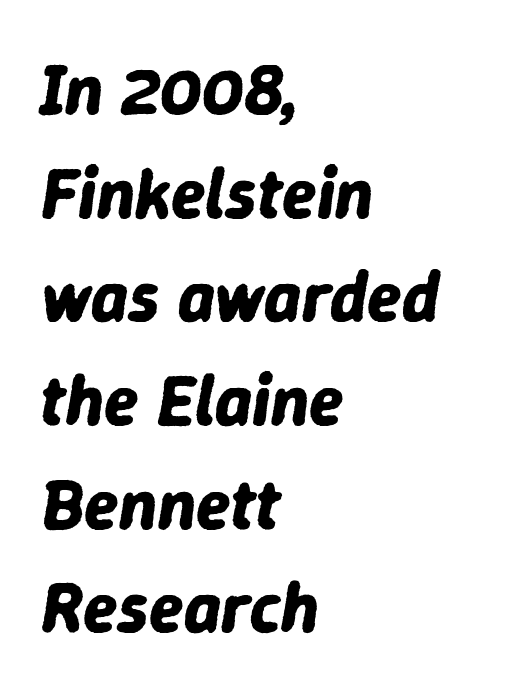
Q: Is the text bold? A: Yes.
Q: Is the text italic (slanted)? A: Yes, it leans right by about 9 degrees.
Q: Is the text underlined? A: No.
Q: How is the paragraph aligned? A: Left-aligned.
Q: Is the spacing between letters normal or unusually wide? A: Normal.
Q: Is the spacing between lines tight, normal or loose? A: Normal.
Q: Width (condensed, normal, or wide)? A: Normal.
Q: Stroke contrast? A: Low.
Q: x-height? A: Medium.
Q: Monospaced? A: No.
